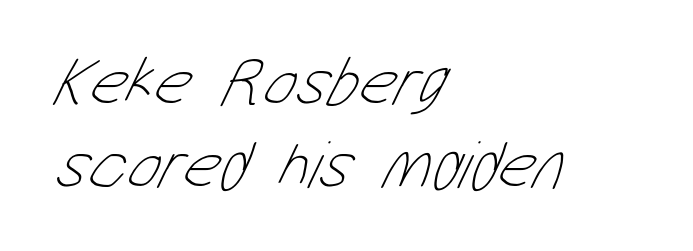
The image shows 70 px thin, condensed type; set left-aligned, line spacing 1.18x, normal letter spacing, not underlined; low stroke contrast and a medium x-height.
